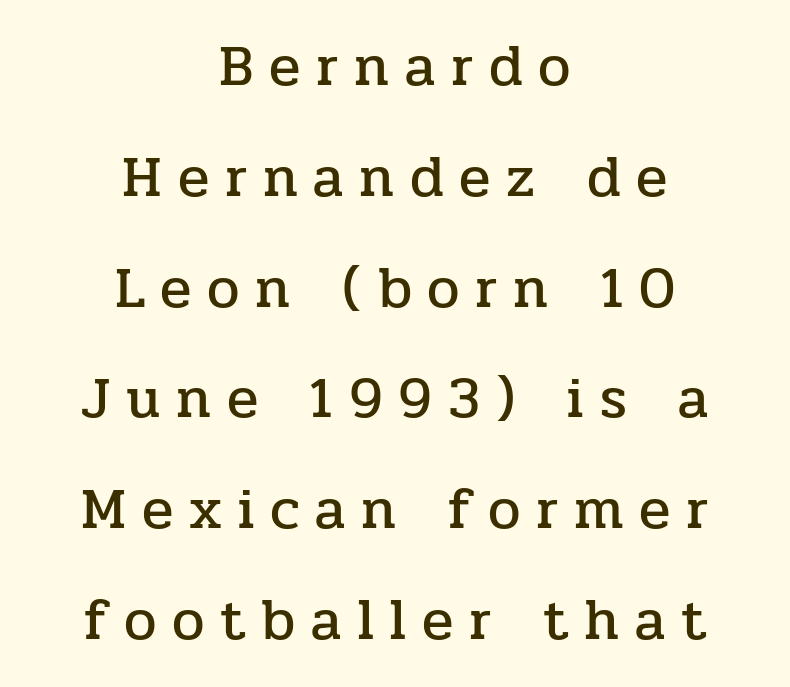
Q: Is the text italic (slanted)? A: No, it is upright.
Q: Is the typeface a serif or a sans-serif typeface? A: Serif.
Q: Is the text underlined? A: No.
Q: How is the paragraph aligned? A: Centered.
Q: Is the spacing between letters normal or unusually wide? A: Unusually wide.
Q: Is the spacing between lines tight, normal or loose? A: Loose.
Q: Width (condensed, normal, or wide)? A: Normal.
Q: Stroke contrast? A: Low.
Q: x-height? A: Medium.
Q: Monospaced? A: No.
